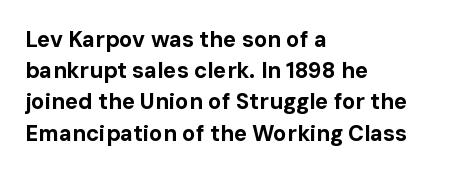
Q: Is the text bold? A: Yes.
Q: Is the text italic (slanted)? A: No, it is upright.
Q: Is the text underlined? A: No.
Q: How is the paragraph aligned? A: Left-aligned.
Q: Is the spacing between letters normal or unusually wide? A: Normal.
Q: Is the spacing between lines tight, normal or loose? A: Normal.
